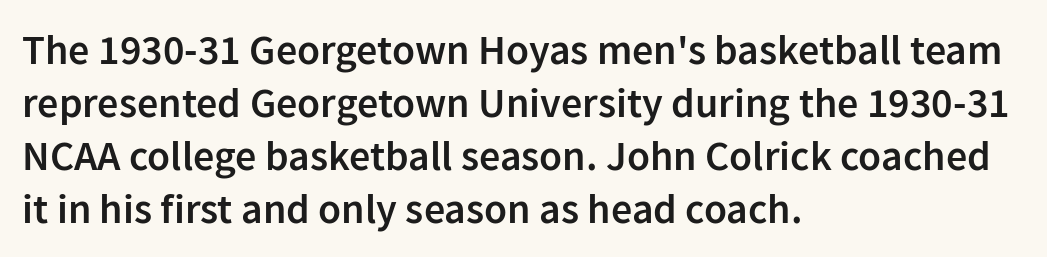
Q: Is the text bold? A: Semi-bold.
Q: Is the text italic (slanted)? A: No, it is upright.
Q: Is the typeface a serif or a sans-serif typeface? A: Sans-serif.
Q: Is the text underlined? A: No.
Q: How is the paragraph aligned? A: Left-aligned.
Q: Is the spacing between letters normal or unusually wide? A: Normal.
Q: Is the spacing between lines tight, normal or loose? A: Normal.
Q: Width (condensed, normal, or wide)? A: Normal.
Q: Stroke contrast? A: Low.
Q: x-height? A: Medium.
Q: Monospaced? A: No.
